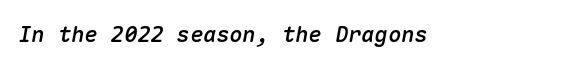
{"italic": "yes", "lean": "right", "slant_degrees": 10, "underline": "no", "letter_spacing": "normal", "letter_spacing_em": 0.0, "glyph_px": 22}
